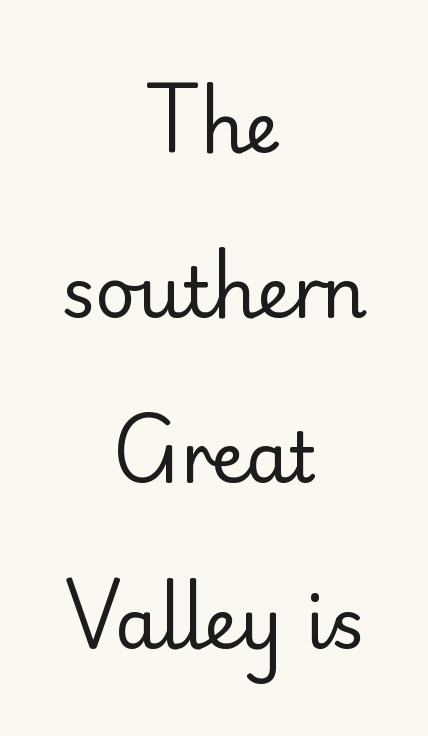
Q: Is the text bold? A: No.
Q: Is the text italic (slanted)? A: No, it is upright.
Q: Is the typeface a serif or a sans-serif typeface? A: Sans-serif.
Q: Is the text underlined? A: No.
Q: How is the paragraph aligned? A: Centered.
Q: Is the spacing between letters normal or unusually wide? A: Normal.
Q: Is the spacing between lines tight, normal or loose? A: Loose.
Q: Width (condensed, normal, or wide)? A: Normal.
Q: Stroke contrast? A: Low.
Q: x-height? A: Small.
Q: Monospaced? A: No.
